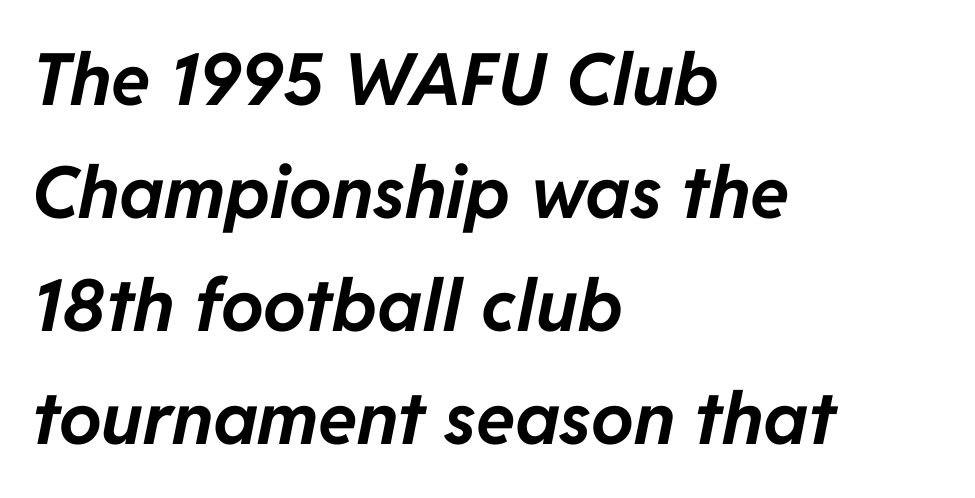
Horizontal alignment here is leftward, the default for most running prose. A full-strength bold gives these letters their thick strokes. Emphasis-style slanted type is in use. The designer left line spacing at the default. Compared with typical body copy, the letter spacing here is the same.
